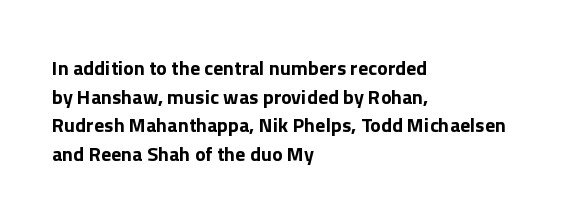
The image shows 20 px bold type, upright; set left-aligned, normal line spacing (1.43x), normal letter spacing, not underlined.
